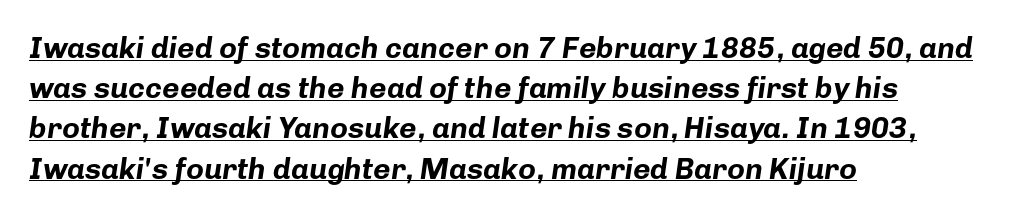
{"italic": "yes", "lean": "right", "slant_degrees": 8, "bold": "yes", "weight": "bold", "width": "normal", "stroke_contrast": "low", "x_height": "medium", "monospaced": "no", "underline": "yes", "align": "left", "line_spacing": "normal", "line_spacing_ratio": 1.34, "letter_spacing": "normal", "letter_spacing_em": 0.0, "glyph_px": 30}
